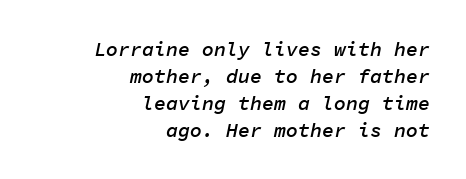
The image shows 20 px text type, italic (leaning right); set right-aligned, normal line spacing (1.35x), normal letter spacing, not underlined.
